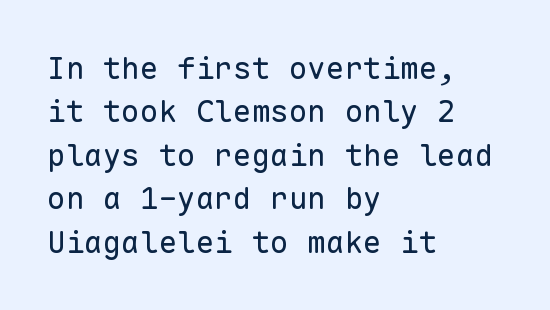
{"serif": "no", "italic": "no", "bold": "no", "weight": "regular", "width": "normal", "stroke_contrast": "low", "x_height": "medium", "monospaced": "yes", "underline": "no", "align": "left", "line_spacing": "normal", "line_spacing_ratio": 1.4, "letter_spacing": "normal", "letter_spacing_em": 0.0, "glyph_px": 31}
